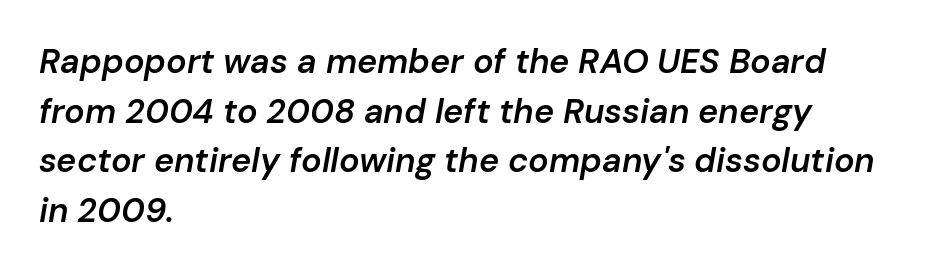
Proportional: the letters do not fall into vertical columns. The type is set solid horizontally, with unmodified tracking. Honestly, the row spacing looks completely unremarkable. The specimen reads as italic at a glance. Plain, unruled lines of type.
